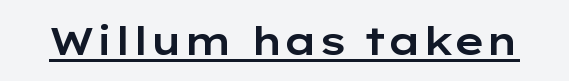
{"serif": "no", "italic": "no", "width": "wide", "stroke_contrast": "low", "x_height": "medium", "monospaced": "no", "underline": "yes", "letter_spacing": "normal", "letter_spacing_em": 0.0, "glyph_px": 39}
